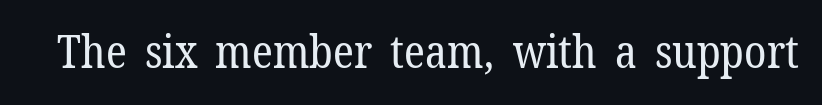
The image shows 45 px regular-weight serif type, upright; set normal letter spacing, not underlined; low stroke contrast and a medium x-height.
